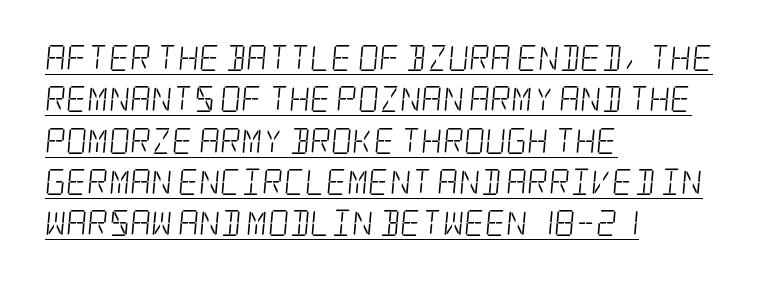
Baseline-to-baseline distance is the conventional proportion of letter height. Reading down the block, your eye returns to a fixed left position each line. Underline: present. Here the glyphs are tracked normally, forming tight word shapes.
